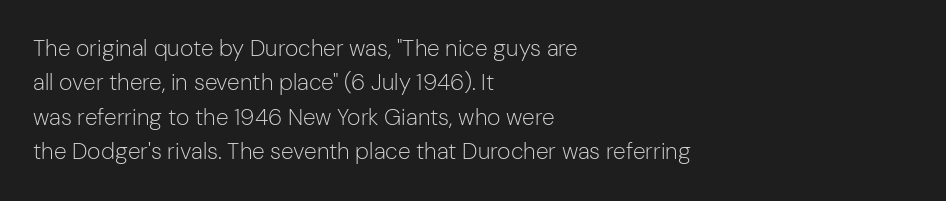
Observe the ordinary spacing: letters are neighbours, not strangers. Only glyphs here, with clear space below each row. Honestly, the row spacing looks completely unremarkable. No letter is thick-stroked: the sample isn't bold.
